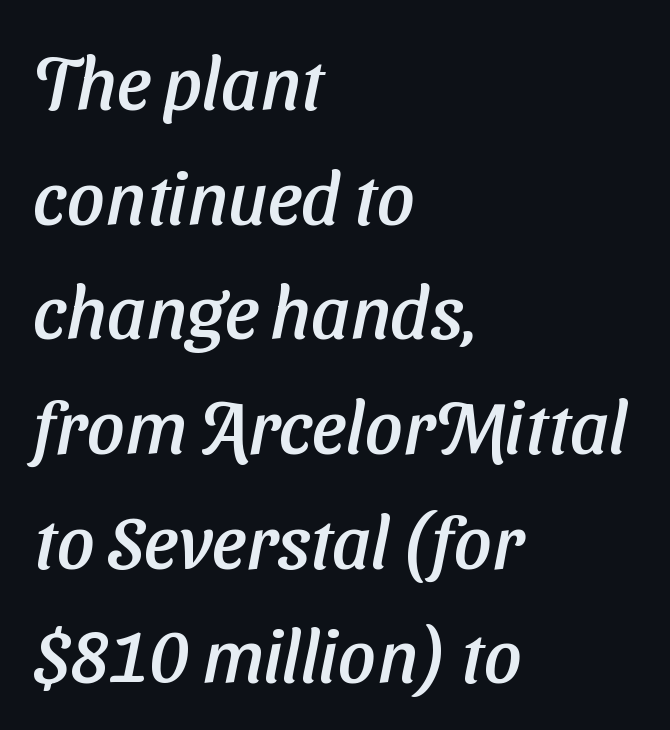
{"serif": "no", "width": "normal", "stroke_contrast": "low", "x_height": "medium", "monospaced": "no", "underline": "no", "align": "left", "line_spacing": "normal", "line_spacing_ratio": 1.55, "letter_spacing": "normal", "letter_spacing_em": 0.0, "glyph_px": 74}
